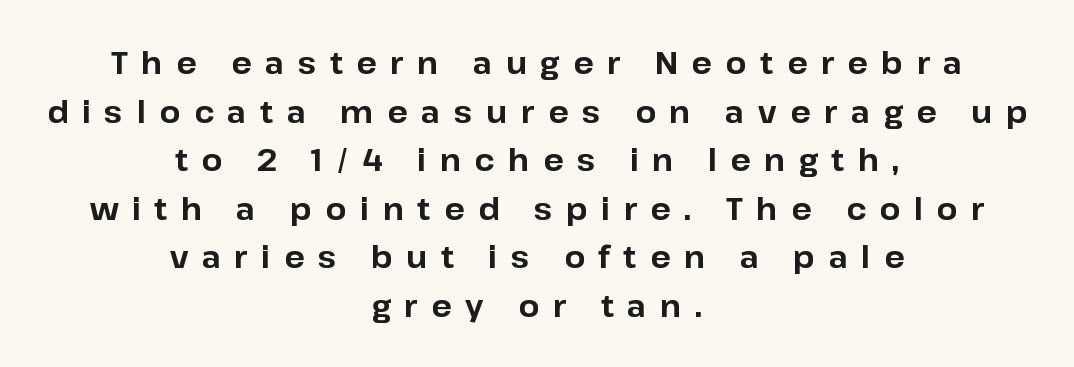
The passage is arranged like a title page — every line centered. Its strokes are broad and dark, the hallmark of bold type. Italic: no, the glyphs are upright roman. These lines are rendered in a variable-pitch font. Between one letter and the next there's a generous, obvious gap. Underline: absent.
